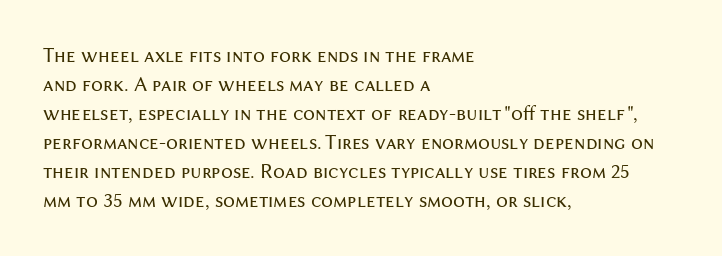
{"italic": "no", "bold": "no", "underline": "no", "align": "left", "line_spacing": "normal", "line_spacing_ratio": 1.38, "letter_spacing": "normal", "letter_spacing_em": 0.0, "glyph_px": 21}
